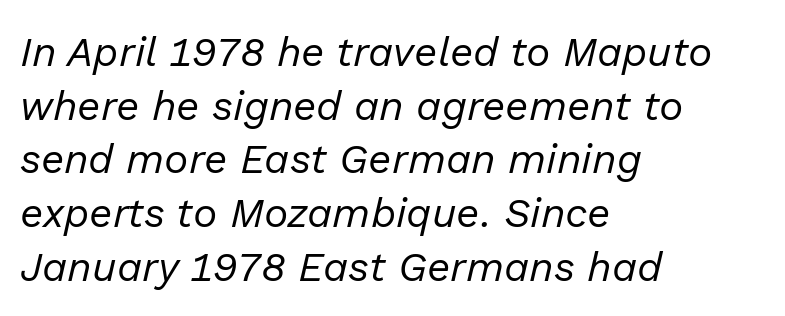
Q: Is the text bold? A: No.
Q: Is the text italic (slanted)? A: Yes, it leans right by about 13 degrees.
Q: Is the text underlined? A: No.
Q: How is the paragraph aligned? A: Left-aligned.
Q: Is the spacing between letters normal or unusually wide? A: Normal.
Q: Is the spacing between lines tight, normal or loose? A: Normal.
Q: Width (condensed, normal, or wide)? A: Normal.
Q: Stroke contrast? A: Low.
Q: x-height? A: Medium.
Q: Monospaced? A: No.
